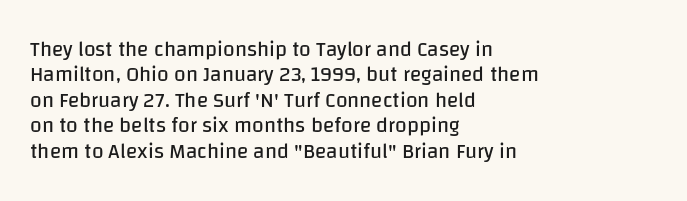
A bare baseline throughout the passage. Line beginnings align vertically; line endings do not. This sample uses plain, unmodified letter spacing. Posture: straight, roman, zero tilt. Is this a heavy cut? Hardly; it is regular or lighter.
